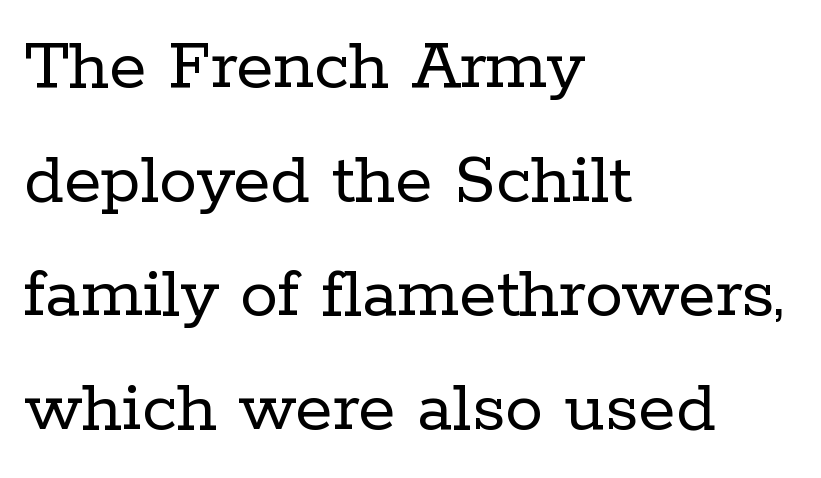
In terms of letterspacing, this is plain default setting. You can tell from the footed stems that serif type was used. The space between consecutive lines is moderate. No italicization has been applied; the sample stays upright.
